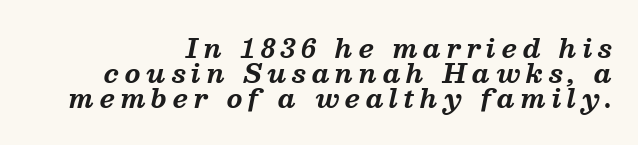
The font is running at its bold setting. Emphasis-style slanted type is in use. Each line ends at the same right margin while the left side varies. Honestly, the letter spacing is so wide it's the main thing you notice. The glyphs are unaccompanied by any horizontal stroke below them. Compared with typical paragraphs, the rows here are closer together.
